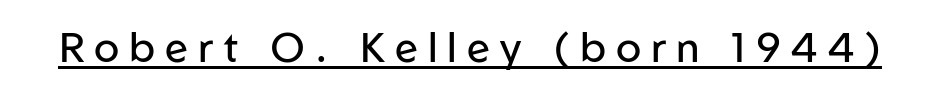
The image shows 42 px regular-weight sans-serif type, upright; set unusually wide letter spacing (+0.24 em), underlined; low stroke contrast and a medium x-height.
